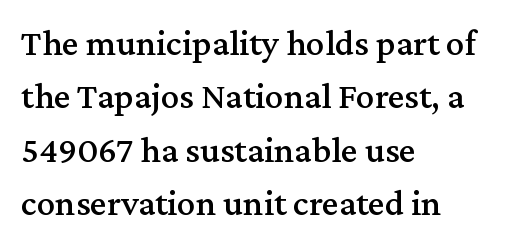
Q: Is the text italic (slanted)? A: No, it is upright.
Q: Is the typeface a serif or a sans-serif typeface? A: Serif.
Q: Is the text underlined? A: No.
Q: How is the paragraph aligned? A: Left-aligned.
Q: Is the spacing between letters normal or unusually wide? A: Normal.
Q: Is the spacing between lines tight, normal or loose? A: Normal.
Q: Width (condensed, normal, or wide)? A: Normal.
Q: Stroke contrast? A: Medium.
Q: x-height? A: Medium.
Q: Monospaced? A: No.
